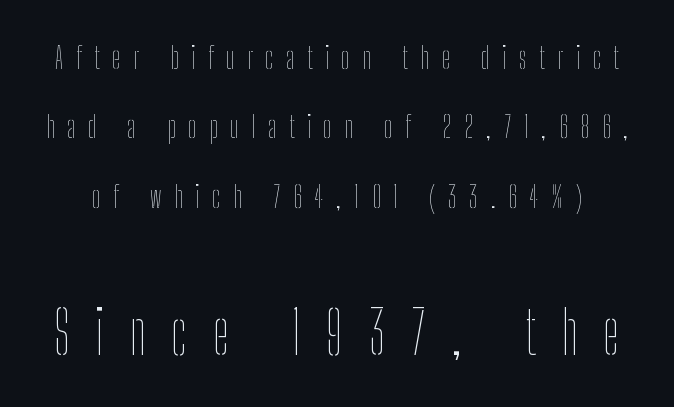
Each stroke keeps to a modest, everyday thickness or less. The string is rendered with underlining switched off. Spacing verdict: proportional, widths tailored to each character. Display-style spreading of the glyphs; the letterfit is very open.
